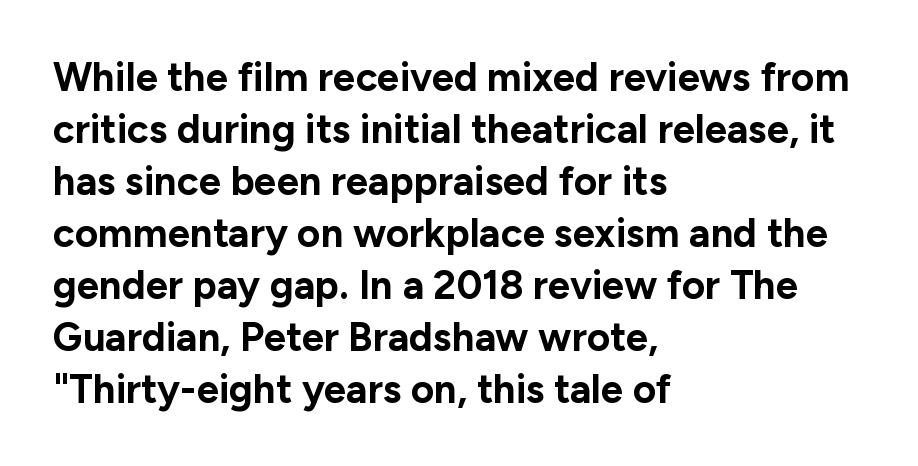
{"serif": "no", "italic": "no", "bold": "yes", "weight": "bold", "width": "normal", "stroke_contrast": "low", "x_height": "medium", "monospaced": "no", "underline": "no", "align": "left", "line_spacing": "normal", "line_spacing_ratio": 1.3, "letter_spacing": "normal", "letter_spacing_em": 0.0, "glyph_px": 40}
